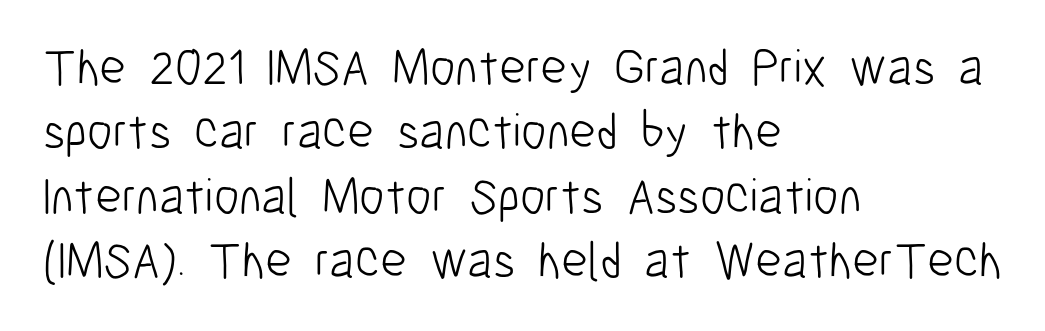
In terms of letterspacing, this is plain default setting. These lines are rendered in a variable-pitch font. Underlining? Definitely not there. A typesetter would label this face a sans. If you measured baseline to baseline, you'd find a middling distance. Stroke mass is kept to a normal reading level or below.
